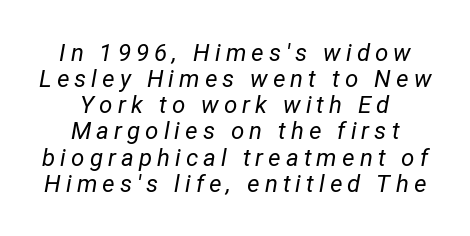
Plain, unruled lines of type. Leading is clearly below the norm, producing a dense column. You can tell it's italic because the verticals aren't actually vertical. The typesetting does not lean heavy: it is not bold. This sample is center-justified, so both line endings float freely. Words appear elongated and porous because spacing is wide.
